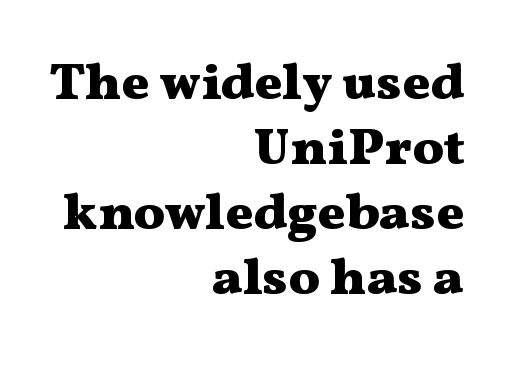
The image shows 52 px heavy, wide serif type, upright; set right-aligned, normal line spacing (1.25x), normal letter spacing, not underlined; medium stroke contrast and a medium x-height.
